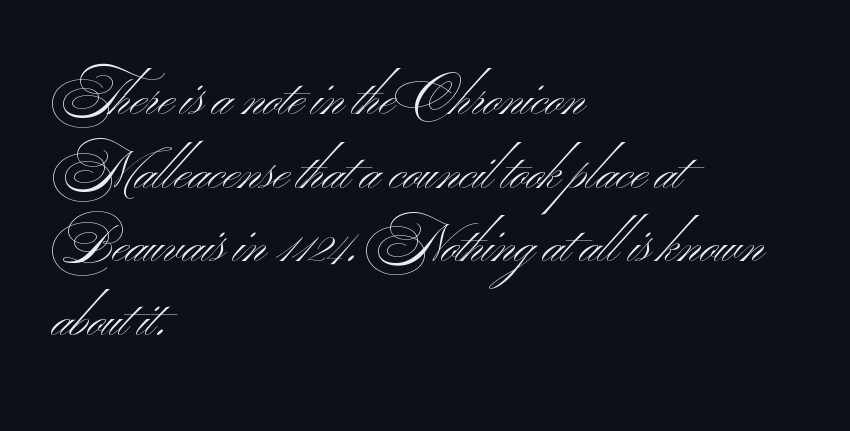
The image shows 53 px light, wide sans-serif type; set left-aligned, normal line spacing (1.39x), normal letter spacing, not underlined; medium stroke contrast and a small x-height.
